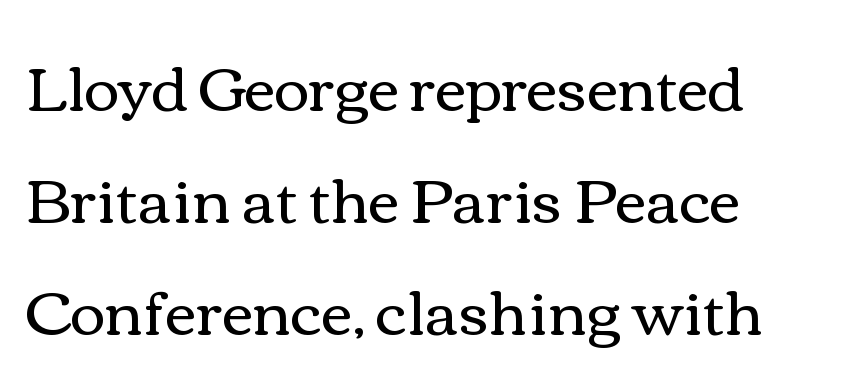
{"italic": "no", "bold": "no", "weight": "regular", "width": "wide", "stroke_contrast": "medium", "x_height": "medium", "monospaced": "no", "underline": "no", "line_spacing_ratio": 1.84, "letter_spacing": "normal", "letter_spacing_em": 0.0, "glyph_px": 61}
